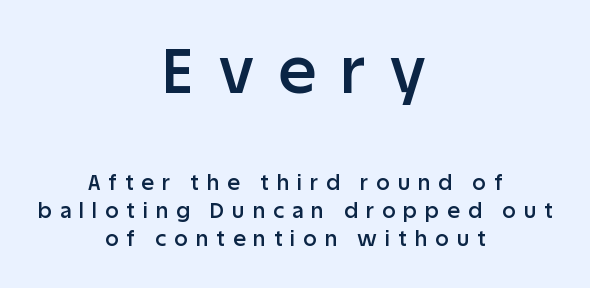
The image shows 63 px semibold sans-serif type, upright; set centered, normal line spacing (1.34x), unusually wide letter spacing (+0.39 em), not underlined; the first (top) block is 3.0x larger; low stroke contrast and a large x-height.
